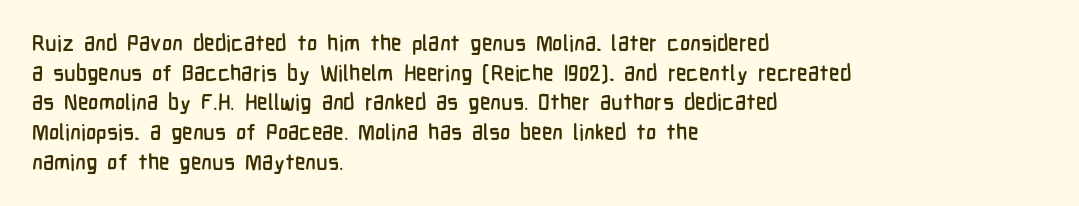
Q: Is the text italic (slanted)? A: No, it is upright.
Q: Is the text underlined? A: No.
Q: How is the paragraph aligned? A: Left-aligned.
Q: Is the spacing between letters normal or unusually wide? A: Normal.
Q: Is the spacing between lines tight, normal or loose? A: Normal.
